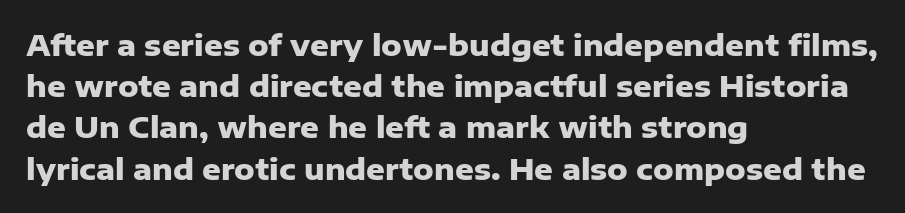
Q: Is the text bold? A: Yes.
Q: Is the text italic (slanted)? A: No, it is upright.
Q: Is the typeface a serif or a sans-serif typeface? A: Sans-serif.
Q: Is the text underlined? A: No.
Q: How is the paragraph aligned? A: Left-aligned.
Q: Is the spacing between letters normal or unusually wide? A: Normal.
Q: Is the spacing between lines tight, normal or loose? A: Normal.
Q: Width (condensed, normal, or wide)? A: Normal.
Q: Stroke contrast? A: Low.
Q: x-height? A: Medium.
Q: Monospaced? A: No.
